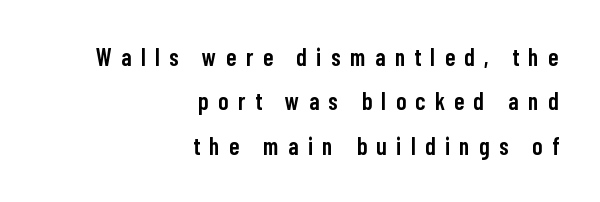
The image shows 24 px text type, upright; set right-aligned, line spacing 1.85x, unusually wide letter spacing (+0.4 em), not underlined.
